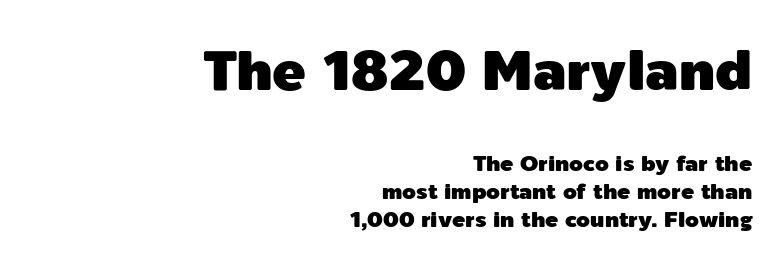
Looks like regular typesetting: each glyph gets only the width it needs. The gap between lines stays unmarked. One glance says typical: line gaps are just what's usual. The letters stand upright; this is a roman face. The type is set solid horizontally, with unmodified tracking. What kind of face is this? One without serifs — a sans.
